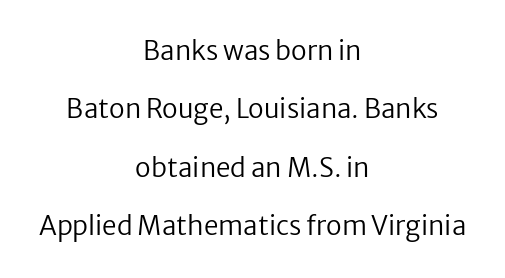
{"italic": "no", "bold": "no", "underline": "no", "align": "center", "line_spacing": "loose", "line_spacing_ratio": 2.25, "letter_spacing": "normal", "letter_spacing_em": 0.0, "glyph_px": 26}
